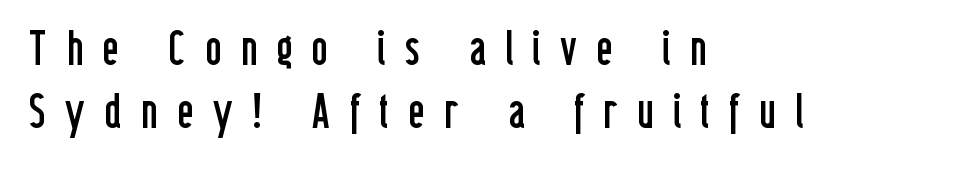
{"serif": "no", "italic": "no", "bold": "no", "weight": "regular", "width": "condensed", "stroke_contrast": "low", "x_height": "medium", "monospaced": "no", "underline": "no", "align": "left", "line_spacing": "normal", "line_spacing_ratio": 1.29, "letter_spacing": "wide", "letter_spacing_em": 0.4, "glyph_px": 49}
